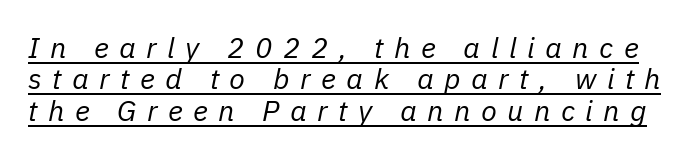
Q: Is the text bold? A: No.
Q: Is the text italic (slanted)? A: Yes, it leans right by about 11 degrees.
Q: Is the text underlined? A: Yes.
Q: Is the spacing between letters normal or unusually wide? A: Unusually wide.
Q: Is the spacing between lines tight, normal or loose? A: Tight.
Q: Width (condensed, normal, or wide)? A: Normal.
Q: Stroke contrast? A: Low.
Q: x-height? A: Medium.
Q: Monospaced? A: No.
